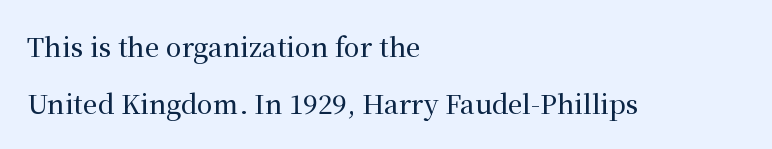
Q: Is the text italic (slanted)? A: No, it is upright.
Q: Is the text underlined? A: No.
Q: How is the paragraph aligned? A: Left-aligned.
Q: Is the spacing between letters normal or unusually wide? A: Normal.
Q: Is the spacing between lines tight, normal or loose? A: Loose.
